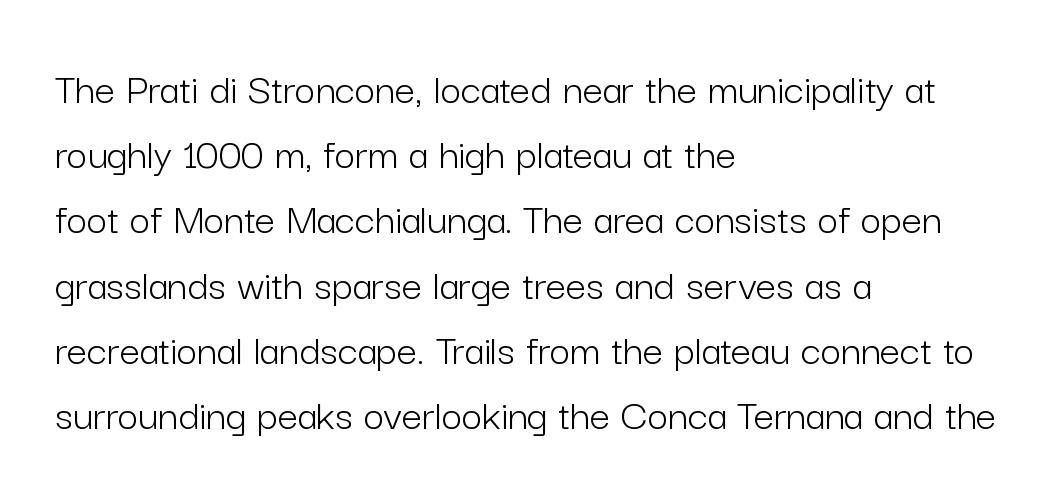
Q: Is the text bold? A: No.
Q: Is the text italic (slanted)? A: No, it is upright.
Q: Is the typeface a serif or a sans-serif typeface? A: Sans-serif.
Q: Is the text underlined? A: No.
Q: How is the paragraph aligned? A: Left-aligned.
Q: Is the spacing between letters normal or unusually wide? A: Normal.
Q: Is the spacing between lines tight, normal or loose? A: Normal.
Q: Width (condensed, normal, or wide)? A: Normal.
Q: Stroke contrast? A: Low.
Q: x-height? A: Medium.
Q: Monospaced? A: No.
